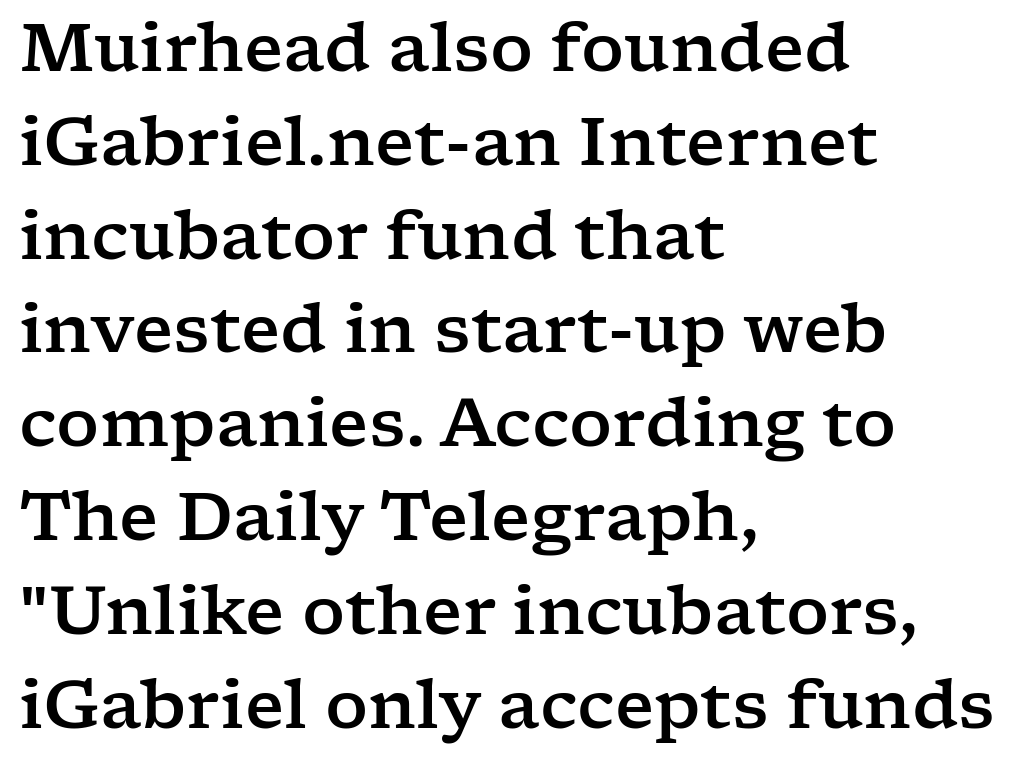
Line beginnings align vertically; line endings do not. Vertically, the passage feels balanced, rows spaced as you'd expect. The tracking reads as untouched default to a designer's eye. Does the type have serifs? Yes, each stem ends in a small foot. The rendering uses natural spacing where letterforms have individual widths.
